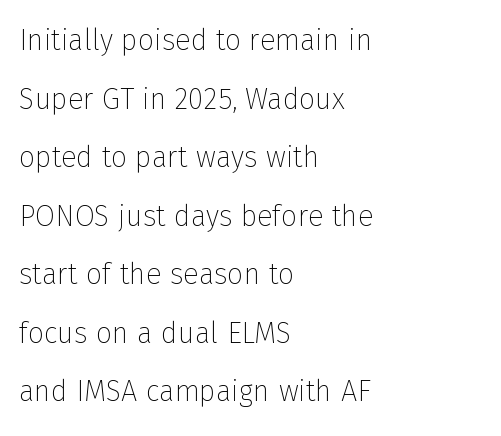
The image shows 29 px thin sans-serif type, upright; set left-aligned, loose line spacing (2.02x), normal letter spacing, not underlined; low stroke contrast and a medium x-height.
